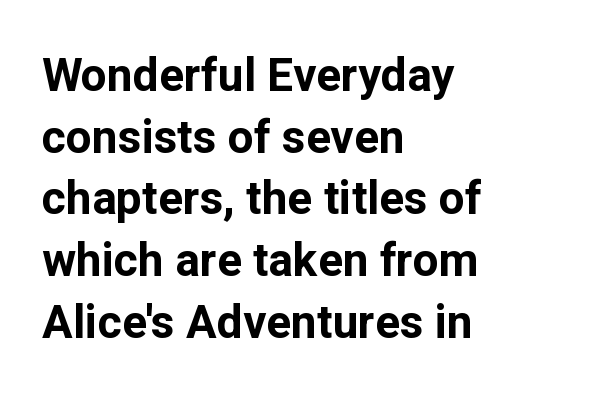
Quick note: underline off. This block has exactly the height ordinary leading produces. The font is running at its bold setting. Leftover space on each line is placed entirely after the last word. Proportional: the letters do not fall into vertical columns.
